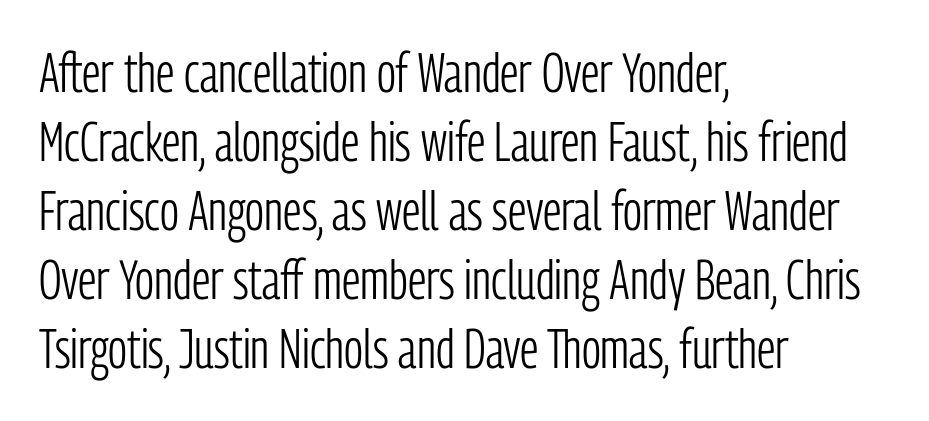
The image shows 54 px light, condensed sans-serif type, upright; set left-aligned, normal line spacing (1.28x), normal letter spacing, not underlined; low stroke contrast and a medium x-height.
